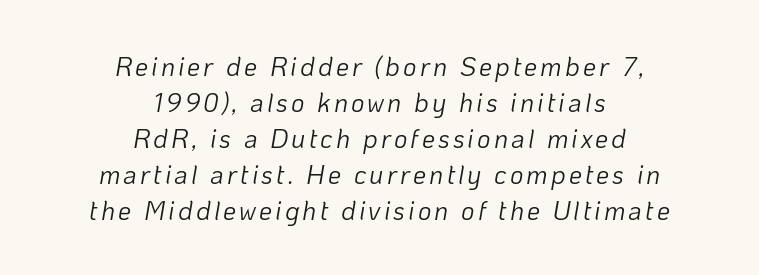
{"italic": "yes", "lean": "right", "slant_degrees": 10, "bold": "no", "underline": "no", "align": "center", "line_spacing": "normal", "line_spacing_ratio": 1.38, "glyph_px": 26}
